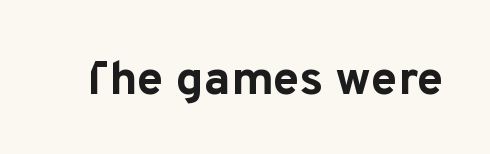
Q: Is the text bold? A: Yes.
Q: Is the text italic (slanted)? A: No, it is upright.
Q: Is the typeface a serif or a sans-serif typeface? A: Sans-serif.
Q: Is the text underlined? A: No.
Q: Is the spacing between letters normal or unusually wide? A: Normal.
Q: Width (condensed, normal, or wide)? A: Normal.
Q: Stroke contrast? A: Low.
Q: x-height? A: Medium.
Q: Monospaced? A: No.
